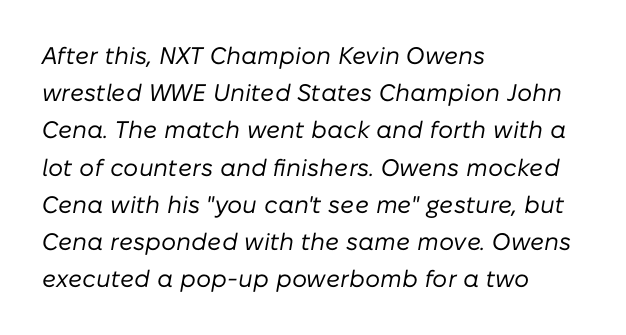
{"italic": "yes", "lean": "right", "slant_degrees": 10, "bold": "no", "underline": "no", "align": "left", "line_spacing": "normal", "line_spacing_ratio": 1.55, "letter_spacing": "normal", "letter_spacing_em": 0.0, "glyph_px": 24}
